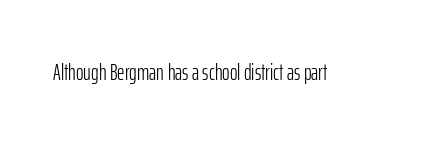
{"italic": "no", "bold": "no", "underline": "no", "letter_spacing": "normal", "letter_spacing_em": 0.0, "glyph_px": 23}
